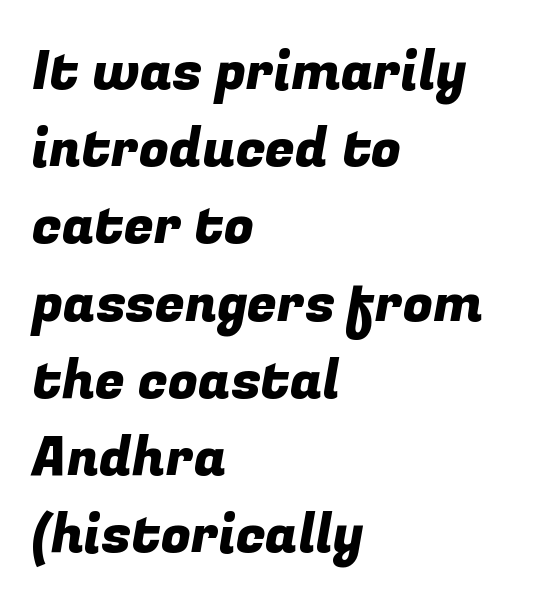
The image shows 54 px sans-serif type; set left-aligned, normal line spacing (1.43x), normal letter spacing, not underlined; low stroke contrast and a medium x-height.
